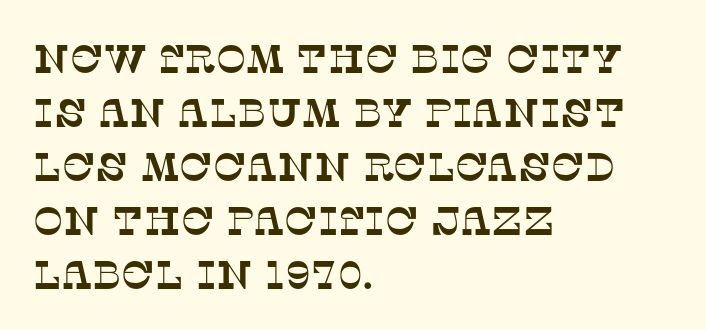
The image shows 40 px serif type; set left-aligned, normal line spacing (1.35x), normal letter spacing, not underlined; low stroke contrast and a large x-height.
